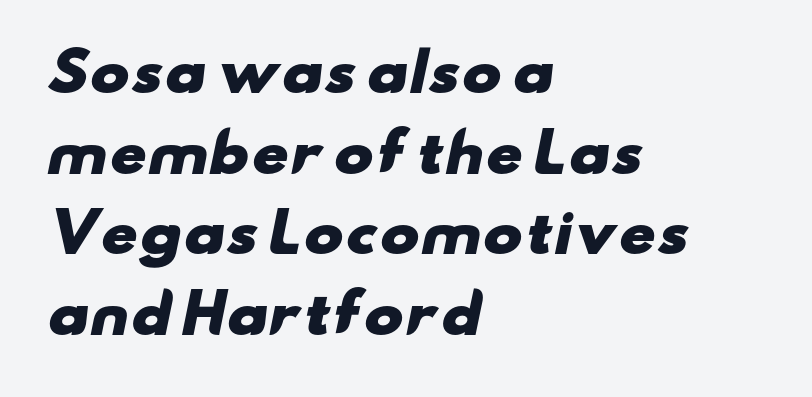
No word sits above an underline. Casual observation: everything's shoved over to the left. Typesetter's note: full bold, strokes at maximum text heaviness. Notice how descenders clear the ascenders below comfortably — that's standard leading. A typesetter would label this face a sans.
